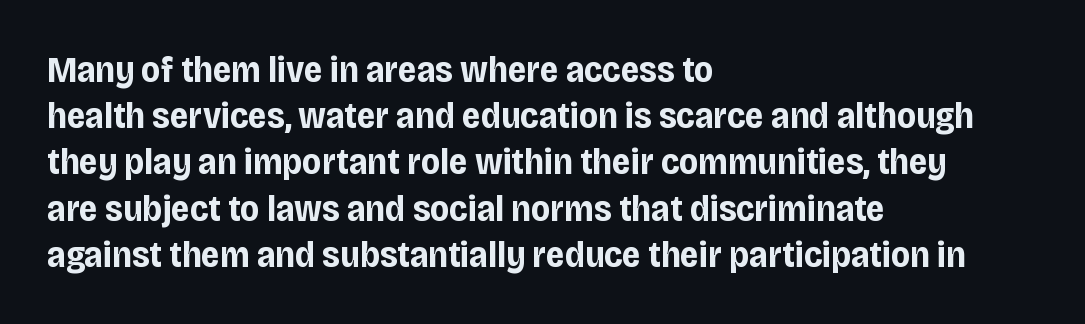
The image shows 37 px bold, condensed sans-serif type, upright; set left-aligned, normal line spacing (1.25x), normal letter spacing, not underlined; low stroke contrast and a large x-height.
